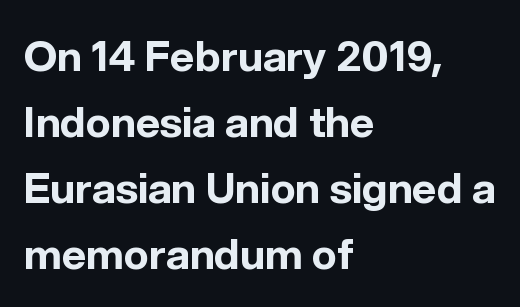
{"serif": "no", "italic": "no", "bold": "yes", "weight": "bold", "width": "normal", "x_height": "medium", "monospaced": "no", "underline": "no", "align": "left", "line_spacing": "normal", "line_spacing_ratio": 1.57, "letter_spacing": "normal", "letter_spacing_em": 0.0, "glyph_px": 42}
